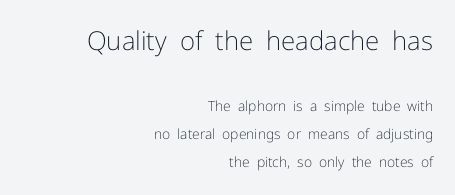
{"italic": "no", "bold": "no", "underline": "no", "align": "right", "line_spacing": "loose", "line_spacing_ratio": 2.03, "letter_spacing": "normal", "letter_spacing_em": 0.0, "larger_block": "first", "size_ratio": 1.86, "glyph_px": 26}
